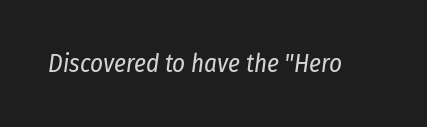
Q: Is the text bold? A: No.
Q: Is the text italic (slanted)? A: Yes, it leans right by about 8 degrees.
Q: Is the text underlined? A: No.
Q: Is the spacing between letters normal or unusually wide? A: Normal.
